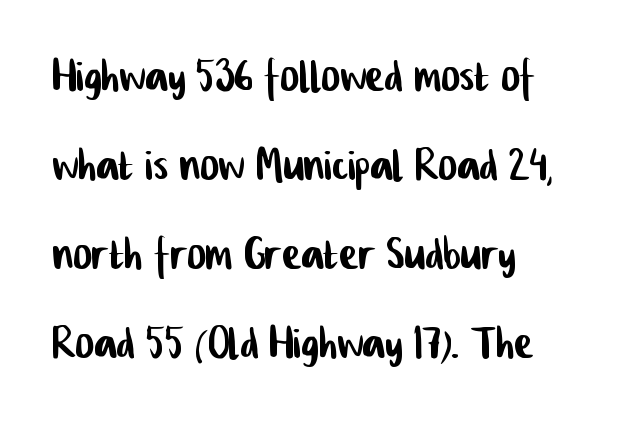
Q: Is the typeface a serif or a sans-serif typeface? A: Sans-serif.
Q: Is the text underlined? A: No.
Q: How is the paragraph aligned? A: Left-aligned.
Q: Is the spacing between letters normal or unusually wide? A: Normal.
Q: Is the spacing between lines tight, normal or loose? A: Normal.
Q: Width (condensed, normal, or wide)? A: Condensed.
Q: Stroke contrast? A: Low.
Q: x-height? A: Medium.
Q: Monospaced? A: No.
